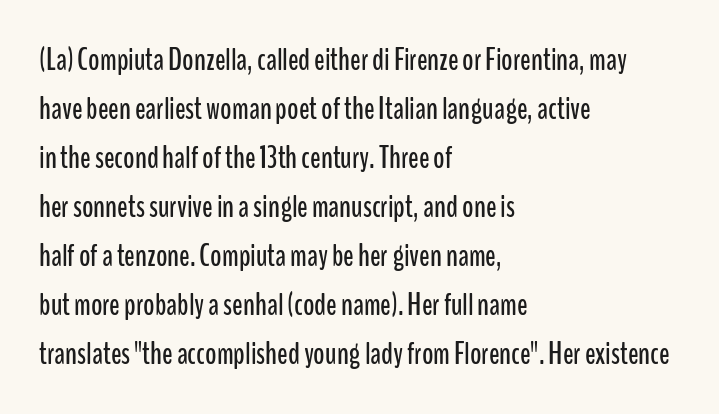
The image shows 31 px condensed sans-serif type, upright; set left-aligned, normal line spacing (1.58x), normal letter spacing, not underlined; low stroke contrast and a medium x-height.
